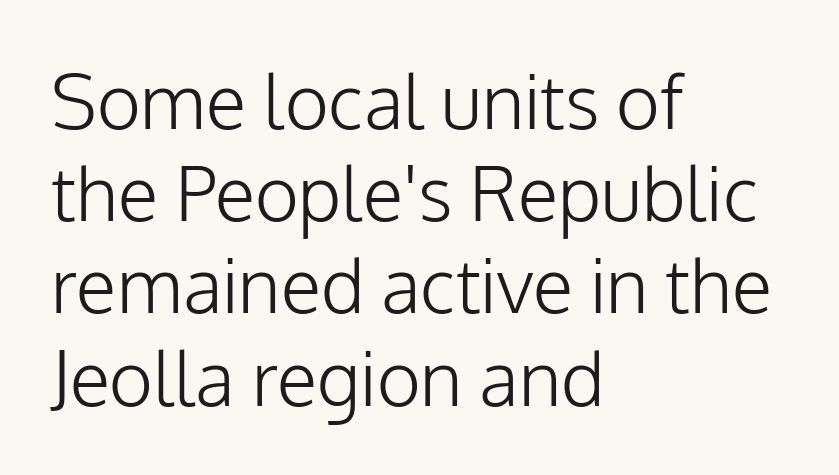
Nothing sits at the stroke ends, so this counts as sans-serif. The typesetting does not lean heavy: it is not bold. A roman cut, with each character standing at attention. Line starts are locked; line ends wander.
